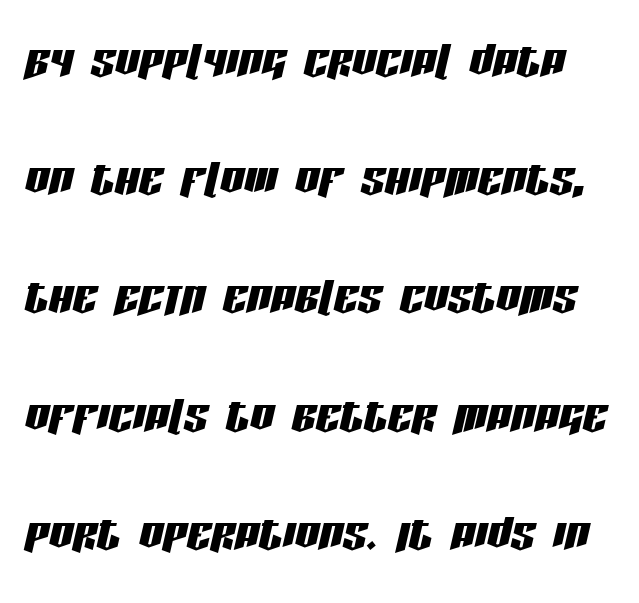
The image shows 60 px condensed type, italic (leaning right); set loose line spacing (1.97x), normal letter spacing, not underlined; low stroke contrast and a large x-height.
